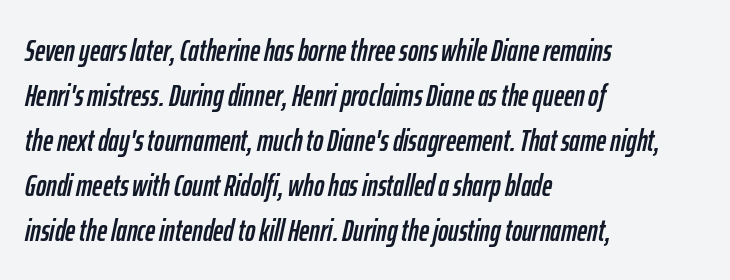
{"italic": "yes", "lean": "right", "slant_degrees": 12, "width": "condensed", "stroke_contrast": "low", "x_height": "medium", "monospaced": "no", "underline": "no", "align": "left", "line_spacing": "normal", "line_spacing_ratio": 1.45, "letter_spacing": "normal", "letter_spacing_em": 0.0, "glyph_px": 31}
